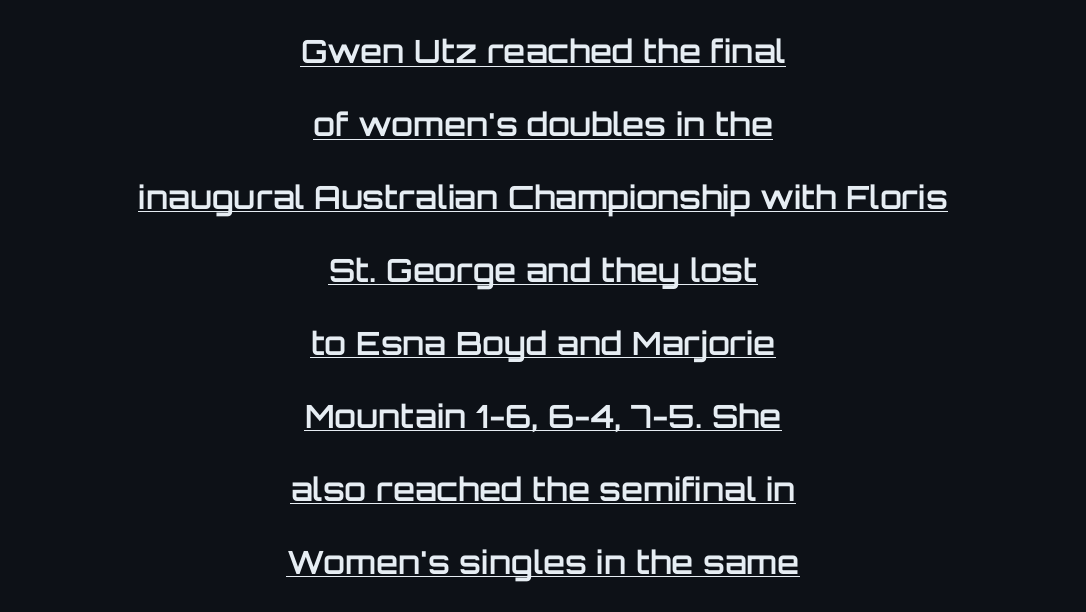
The image shows 32 px semibold sans-serif type, upright; set centered, loose line spacing (2.28x), normal letter spacing, underlined; low stroke contrast and a large x-height.
